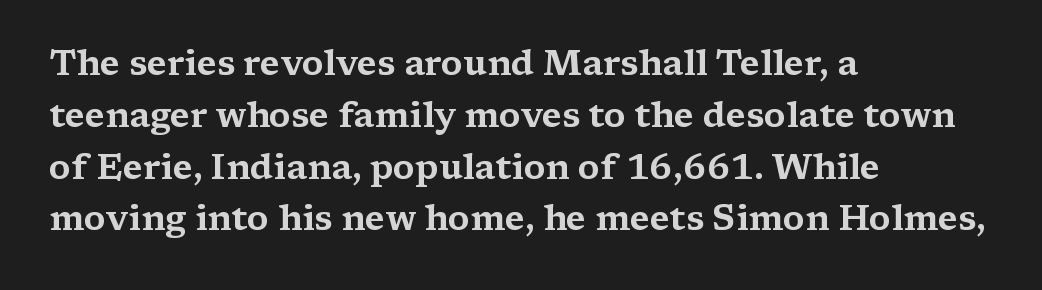
The image shows 35 px wide serif type, upright; set left-aligned, normal line spacing (1.48x), normal letter spacing, not underlined; medium stroke contrast and a medium x-height.
